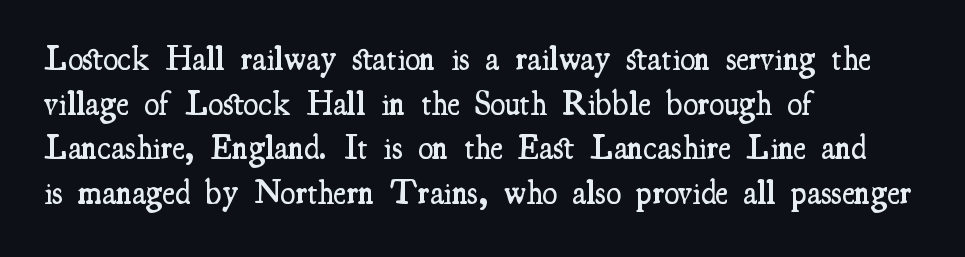
The image shows 34 px semibold, condensed serif type, upright; set left-aligned, normal line spacing (1.31x), normal letter spacing, not underlined; medium stroke contrast and a small x-height.
